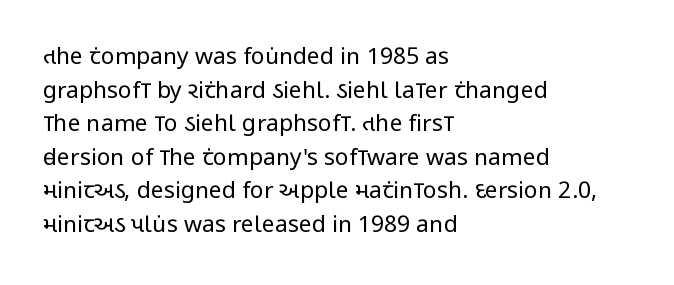
{"italic": "no", "bold": "no", "underline": "no", "align": "left", "line_spacing": "normal", "line_spacing_ratio": 1.46, "letter_spacing": "normal", "letter_spacing_em": 0.0, "glyph_px": 23}
